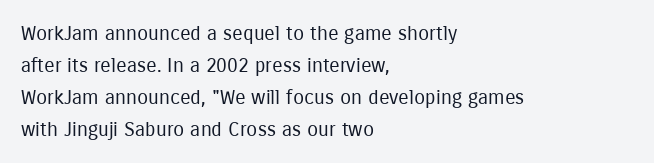
{"italic": "no", "bold": "no", "underline": "no", "align": "left", "line_spacing": "normal", "line_spacing_ratio": 1.6, "letter_spacing": "normal", "letter_spacing_em": 0.0, "glyph_px": 20}
